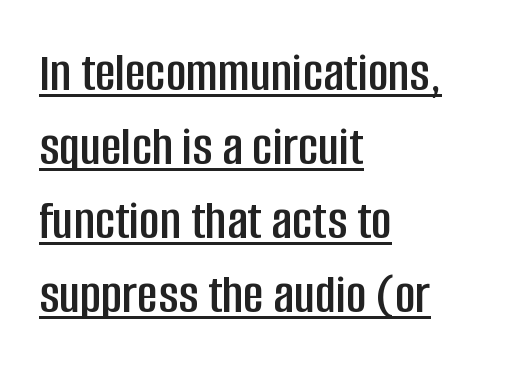
Q: Is the text italic (slanted)? A: No, it is upright.
Q: Is the typeface a serif or a sans-serif typeface? A: Sans-serif.
Q: Is the text underlined? A: Yes.
Q: How is the paragraph aligned? A: Left-aligned.
Q: Is the spacing between letters normal or unusually wide? A: Normal.
Q: Is the spacing between lines tight, normal or loose? A: Normal.
Q: Width (condensed, normal, or wide)? A: Condensed.
Q: Stroke contrast? A: Low.
Q: x-height? A: Large.
Q: Monospaced? A: No.
